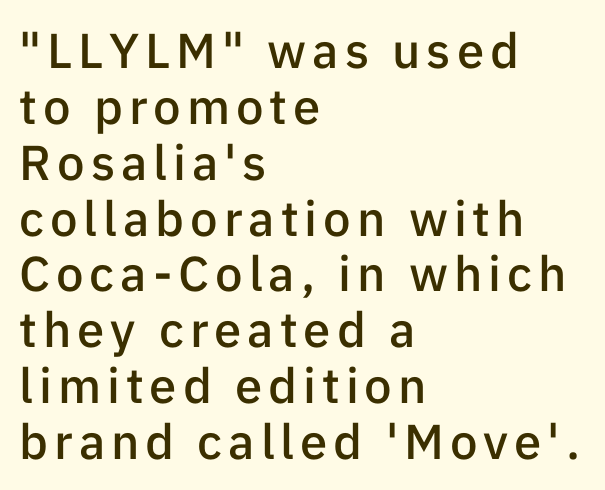
Q: Is the text bold? A: Semi-bold.
Q: Is the text italic (slanted)? A: No, it is upright.
Q: Is the typeface a serif or a sans-serif typeface? A: Sans-serif.
Q: Is the text underlined? A: No.
Q: How is the paragraph aligned? A: Left-aligned.
Q: Is the spacing between lines tight, normal or loose? A: Tight.
Q: Width (condensed, normal, or wide)? A: Normal.
Q: Stroke contrast? A: Low.
Q: x-height? A: Medium.
Q: Monospaced? A: No.
